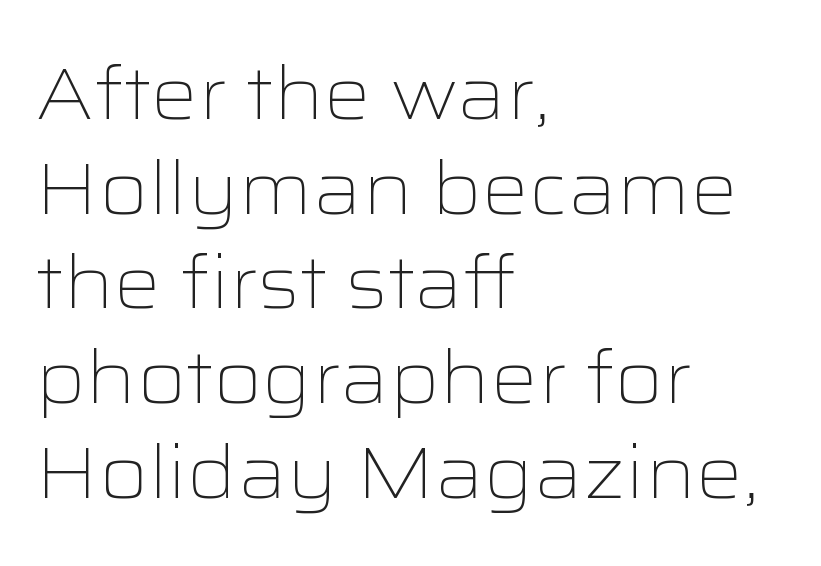
The image shows 74 px light, wide sans-serif type, upright; set left-aligned, normal line spacing (1.28x), normal letter spacing, not underlined; low stroke contrast and a medium x-height.
